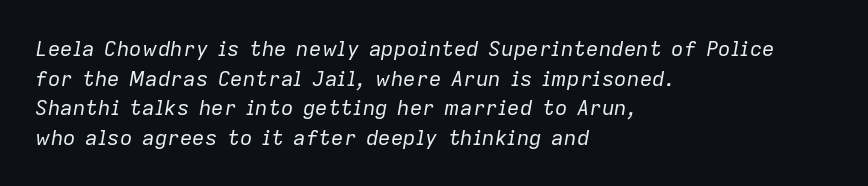
This rendering leaves character spacing at its baseline value. The rows are spaced the way most documents space them. Is the type heavy? It reads as light-to-regular instead. The passage is arranged the way most books set body copy — flush left. The axis of the letterforms is tilted away from vertical.
